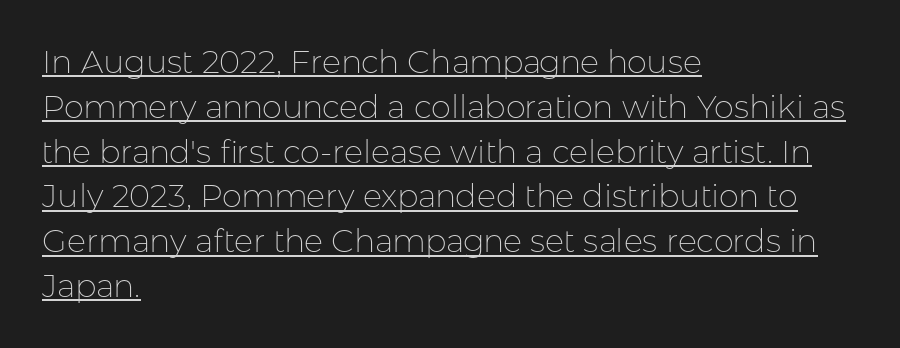
Proportional: the letters do not fall into vertical columns. Line spacing here is normal. Is there an underline? Yes — a line sits under the letters. The letterforms sit shoulder to shoulder at normal distance. Is this a sans? Yes — the strokes have no serifs. The strokes carry an ordinary text weight at most.
